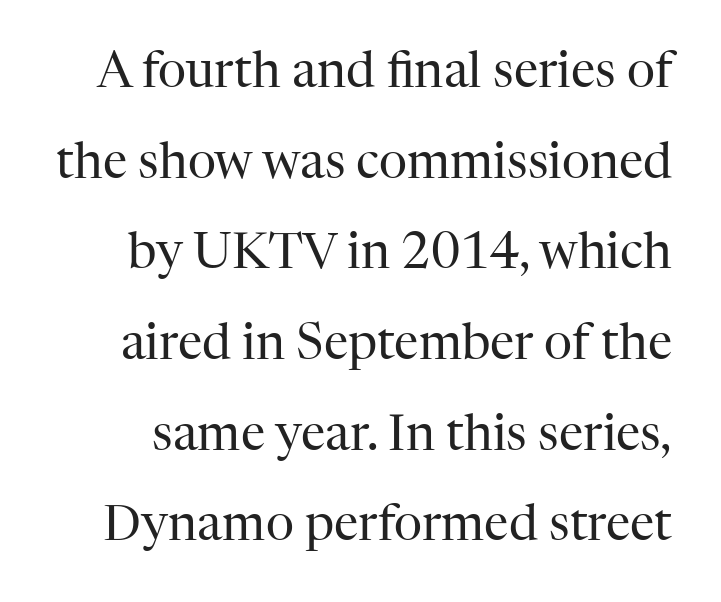
The image shows 49 px regular-weight serif type, upright; set line spacing 1.85x, normal letter spacing, not underlined; high stroke contrast and a medium x-height.
